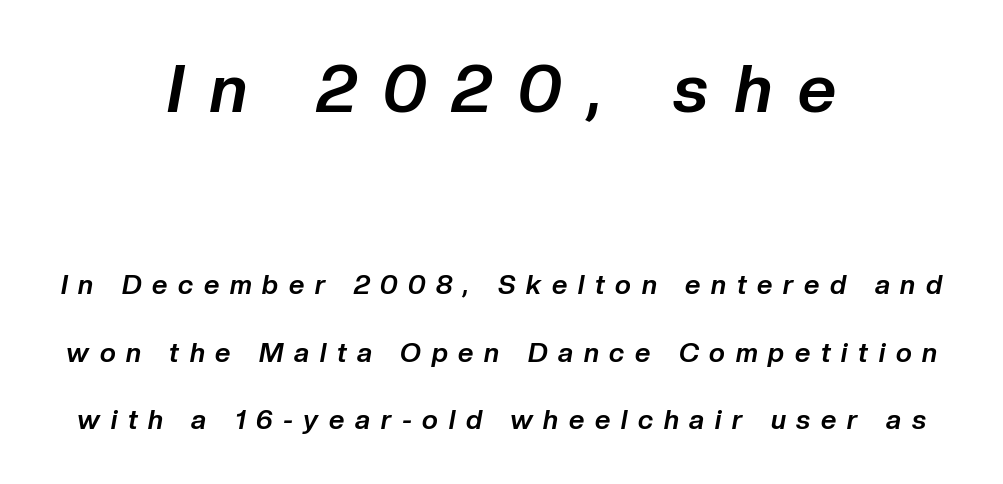
The image shows 67 px bold type, italic (leaning right); set centered, loose line spacing (2.49x), unusually wide letter spacing (+0.4 em), not underlined; the first (top) block is 2.48x larger; low stroke contrast and a medium x-height.
